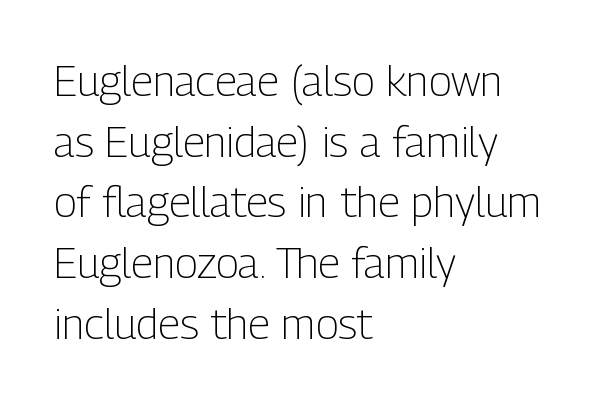
{"serif": "no", "italic": "no", "bold": "no", "weight": "light", "width": "condensed", "stroke_contrast": "low", "x_height": "medium", "monospaced": "no", "underline": "no", "align": "left", "line_spacing": "normal", "line_spacing_ratio": 1.41, "letter_spacing": "normal", "letter_spacing_em": 0.0, "glyph_px": 43}
